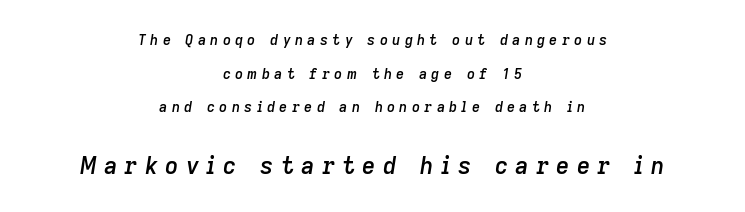
Q: Is the text bold? A: Semi-bold.
Q: Is the text italic (slanted)? A: Yes, it leans right by about 9 degrees.
Q: Is the text underlined? A: No.
Q: How is the paragraph aligned? A: Centered.
Q: Is the spacing between letters normal or unusually wide? A: Unusually wide.
Q: Is the spacing between lines tight, normal or loose? A: Loose.
Q: Which block of text is set in a larger size, the first (top) or the second (bottom)? A: The second (bottom) one.
